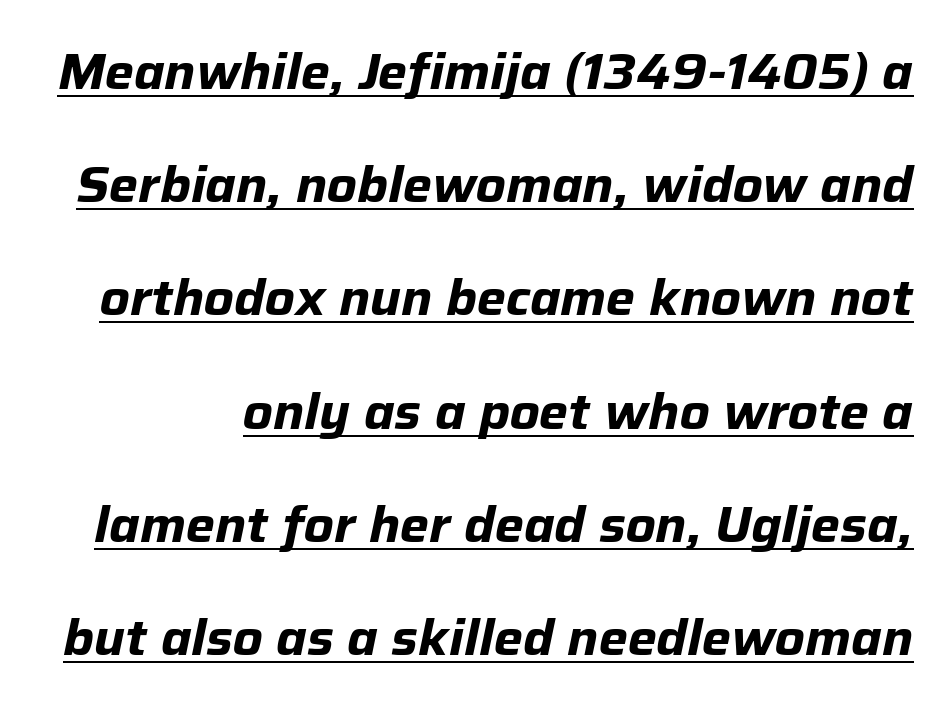
Q: Is the text bold? A: Yes.
Q: Is the text italic (slanted)? A: Yes, it leans right by about 12 degrees.
Q: Is the text underlined? A: Yes.
Q: Is the spacing between letters normal or unusually wide? A: Normal.
Q: Is the spacing between lines tight, normal or loose? A: Loose.
Q: Width (condensed, normal, or wide)? A: Normal.
Q: Stroke contrast? A: Low.
Q: x-height? A: Medium.
Q: Monospaced? A: No.
